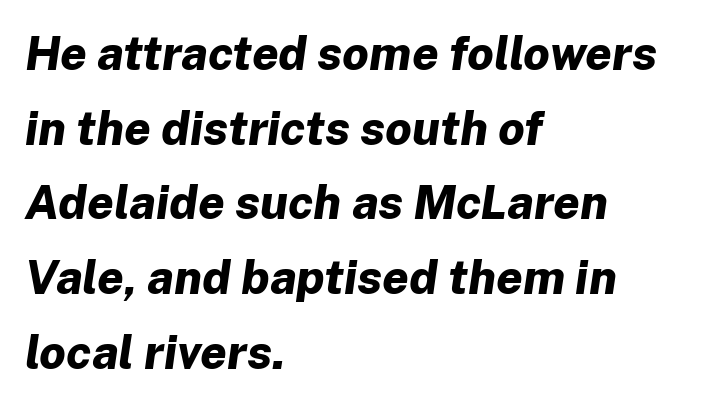
The letters advance in unequal steps, a hallmark of proportional type. Slant detected: the letters are inclined. Casual observation: everything's shoved over to the left. Bare-footed words on every line. Summary of weight: heavy, a full bold.
